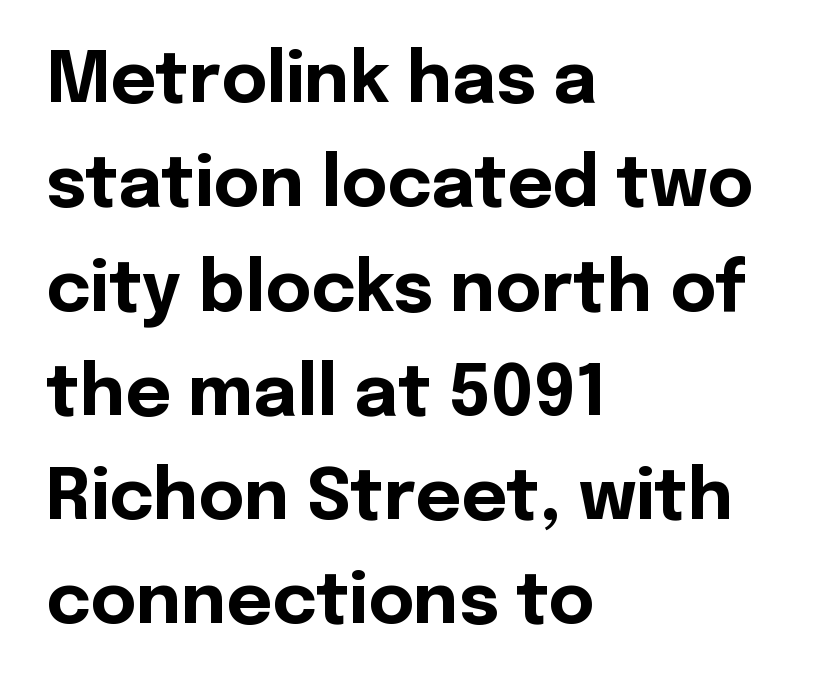
The image shows 70 px bold sans-serif type, upright; set left-aligned, normal line spacing (1.49x), normal letter spacing, not underlined; a medium x-height.
